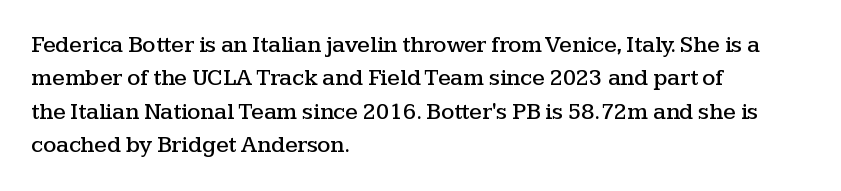
The rendering uses a moderate line-height, typical for paragraphs. These lines were composed using upright roman letters. The gaps between neighbouring characters are ordinary and unremarkable. Has an underline been added? It has not. Line starts are locked; line ends wander.
